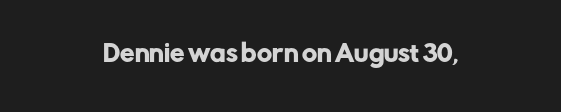
Each word holds together tightly as a unit, with standard inter-letter gaps. Posture: upright roman. The specimen omits any rule beneath the text block's lines.
